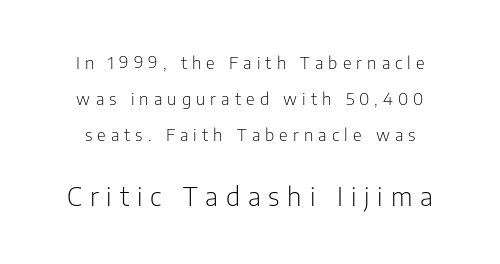
The string is rendered with underlining switched off. Does the leading feel generous? Absolutely, it's lavish. Tracking here is generous; glyphs stand well apart from one another. Larger block? The one below; the one above is distinctly smaller. The weight tops out at a normal text grade. Posture: straight, roman, zero tilt.
